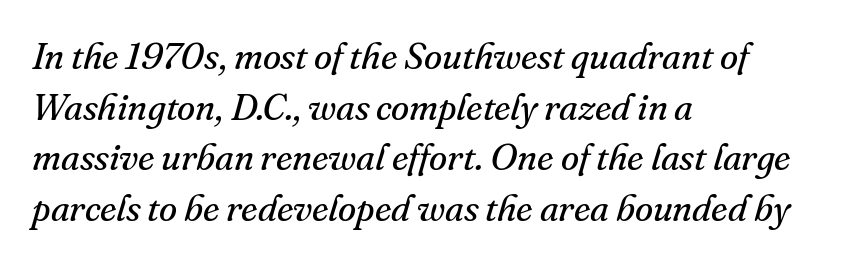
{"serif": "yes", "italic": "yes", "lean": "right", "slant_degrees": 16, "bold": "no", "weight": "regular", "width": "normal", "stroke_contrast": "medium", "x_height": "small", "monospaced": "no", "underline": "no", "align": "left", "line_spacing": "normal", "line_spacing_ratio": 1.37, "letter_spacing": "normal", "letter_spacing_em": 0.0, "glyph_px": 37}
